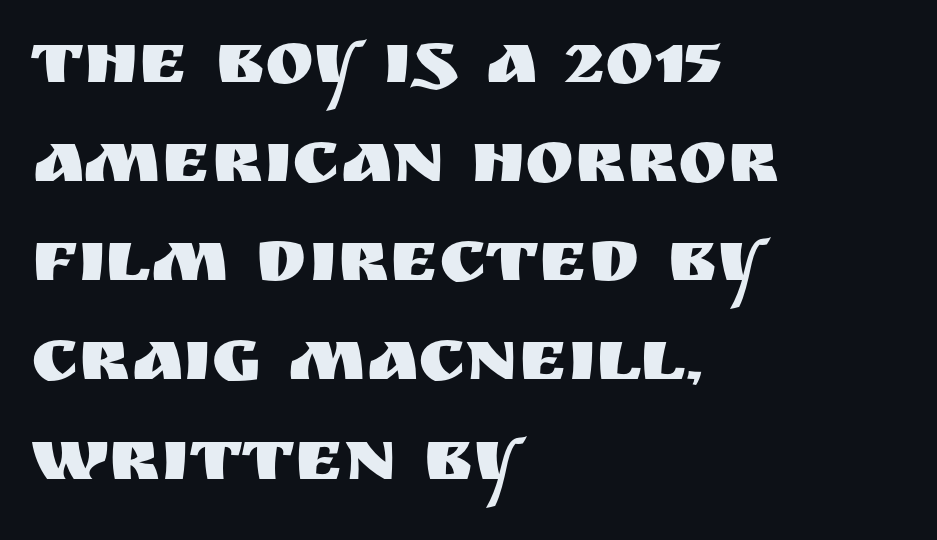
The image shows 74 px sans-serif type, upright; set left-aligned, normal line spacing (1.34x), normal letter spacing, not underlined; medium stroke contrast and a large x-height.
